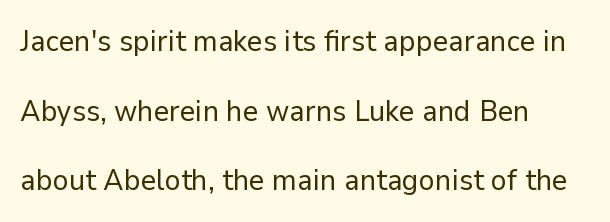
Look at the bottom of the vertical strokes: they stop flat, with no serifs. The vertical gap from one line to the next is large. A typesetter would mark this as roman, not italic. Here the designer chose a conventional face with non-uniform glyph widths.
